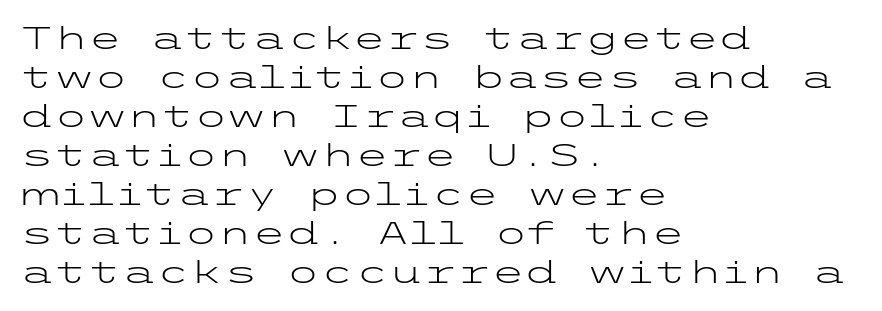
Q: Is the text bold? A: No.
Q: Is the text italic (slanted)? A: No, it is upright.
Q: Is the typeface a serif or a sans-serif typeface? A: Sans-serif.
Q: Is the text underlined? A: No.
Q: How is the paragraph aligned? A: Left-aligned.
Q: Is the spacing between letters normal or unusually wide? A: Normal.
Q: Is the spacing between lines tight, normal or loose? A: Normal.
Q: Width (condensed, normal, or wide)? A: Wide.
Q: Stroke contrast? A: Low.
Q: x-height? A: Medium.
